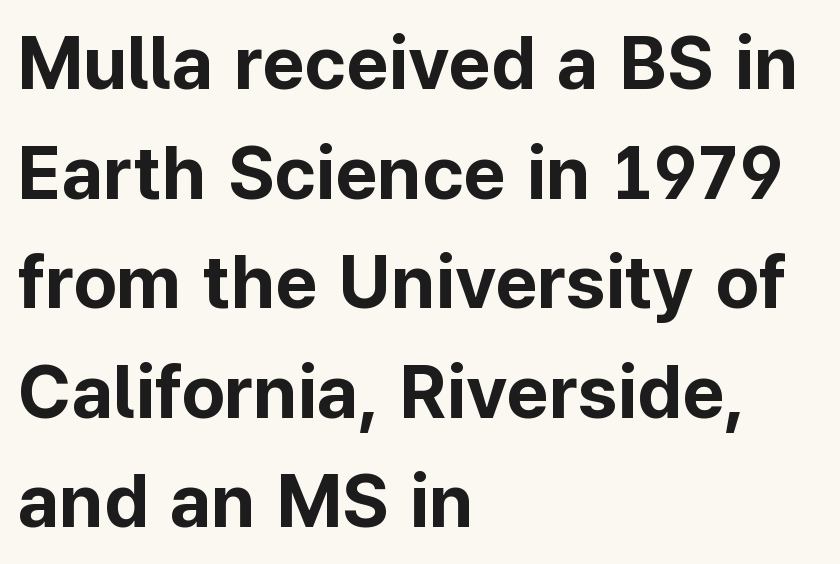
The image shows 74 px bold sans-serif type, upright; set left-aligned, normal line spacing (1.48x), normal letter spacing, not underlined; low stroke contrast and a medium x-height.
